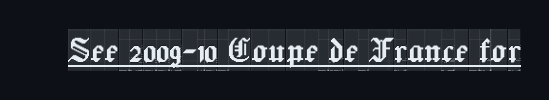
The image shows 41 px condensed serif type, upright; set normal letter spacing, underlined; a large x-height.
